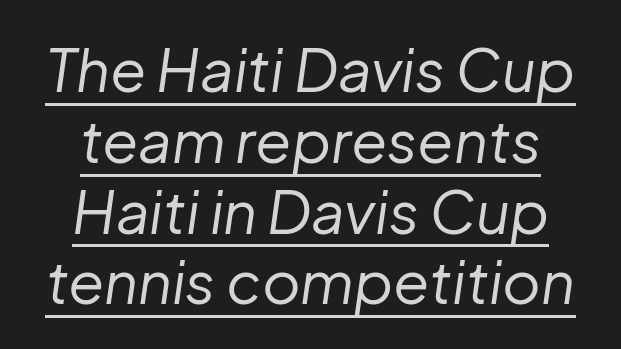
{"italic": "yes", "lean": "right", "slant_degrees": 8, "bold": "no", "weight": "regular", "width": "normal", "stroke_contrast": "low", "x_height": "medium", "monospaced": "no", "underline": "yes", "align": "center", "line_spacing_ratio": 1.2, "letter_spacing": "normal", "letter_spacing_em": 0.0, "glyph_px": 59}
